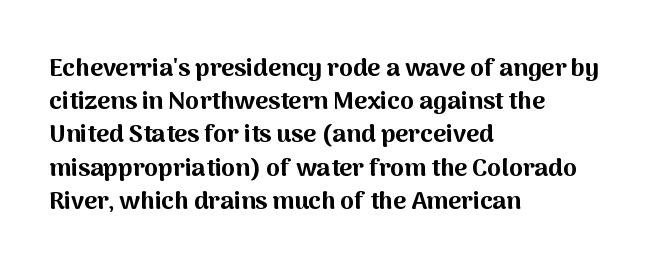
{"italic": "no", "bold": "yes", "underline": "no", "align": "left", "line_spacing": "normal", "line_spacing_ratio": 1.33, "letter_spacing": "normal", "letter_spacing_em": 0.0, "glyph_px": 25}
